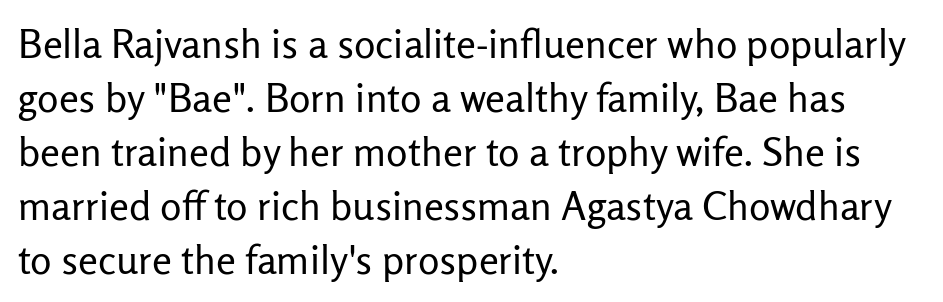
The image shows 40 px regular-weight sans-serif type, upright; set left-aligned, normal line spacing (1.35x), normal letter spacing, not underlined; low stroke contrast and a medium x-height.
